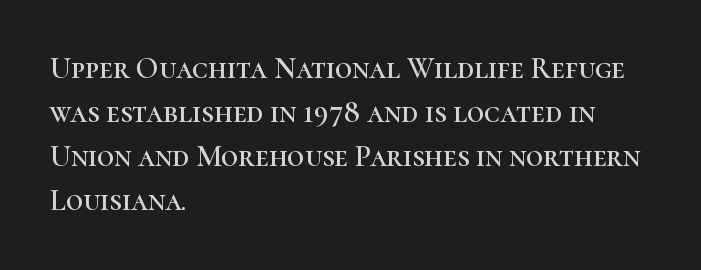
Does the leading feel generous? No, just average. This rendering features lettering with no underline. The type family on display is of the serif kind. Notice how the stems are strictly vertical — no italics here. Short note: letters normally spaced.
